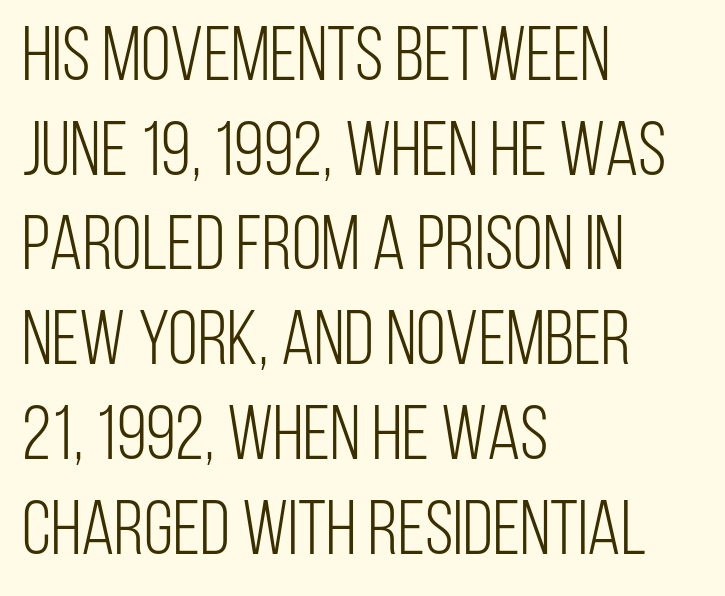
A bare baseline throughout the passage. A typesetter would call this zero additional tracking. A typesetter would label this face a sans. Looks like regular typesetting: each glyph gets only the width it needs.
